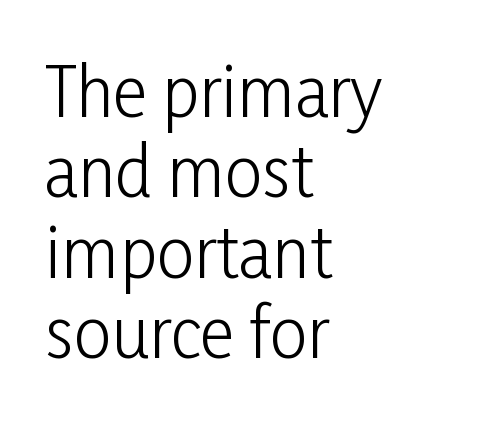
Q: Is the text bold? A: No.
Q: Is the text italic (slanted)? A: No, it is upright.
Q: Is the typeface a serif or a sans-serif typeface? A: Sans-serif.
Q: Is the text underlined? A: No.
Q: How is the paragraph aligned? A: Left-aligned.
Q: Is the spacing between letters normal or unusually wide? A: Normal.
Q: Width (condensed, normal, or wide)? A: Condensed.
Q: Stroke contrast? A: Low.
Q: x-height? A: Medium.
Q: Monospaced? A: No.
